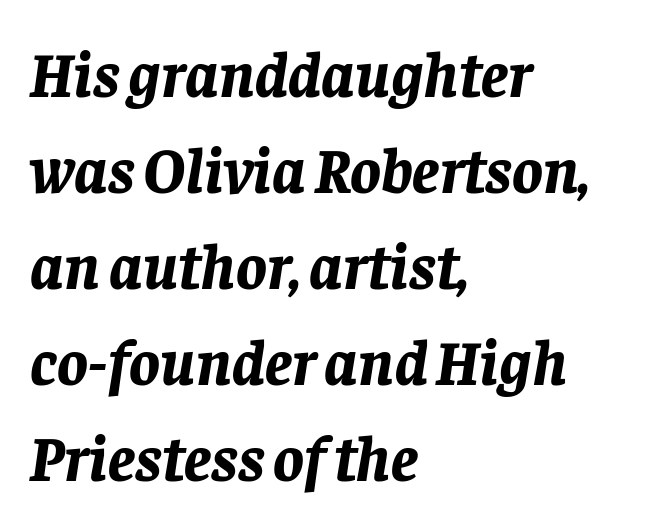
The image shows 64 px bold type, italic (leaning right); set left-aligned, normal line spacing (1.5x), normal letter spacing, not underlined; low stroke contrast and a large x-height.
